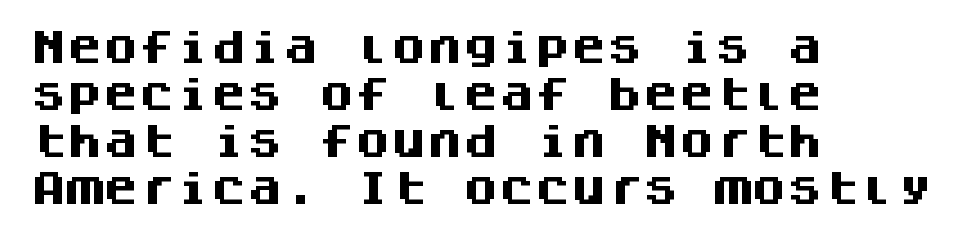
The image shows 36 px heavy sans-serif type, upright, monospaced; set left-aligned, normal line spacing (1.31x), normal letter spacing, not underlined; medium stroke contrast and a large x-height.
